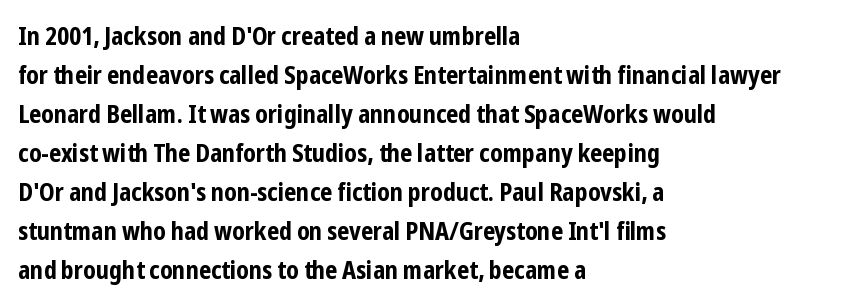
Vertical strokes here are truly vertical. In terms of letterspacing, this is plain default setting. This block has exactly the height ordinary leading produces. Pretty heavy lettering here — definitely bold.
